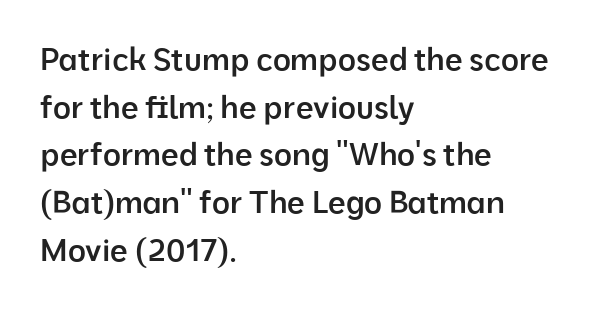
The image shows 31 px semibold sans-serif type, upright; set left-aligned, normal line spacing (1.54x), normal letter spacing, not underlined; low stroke contrast and a medium x-height.
